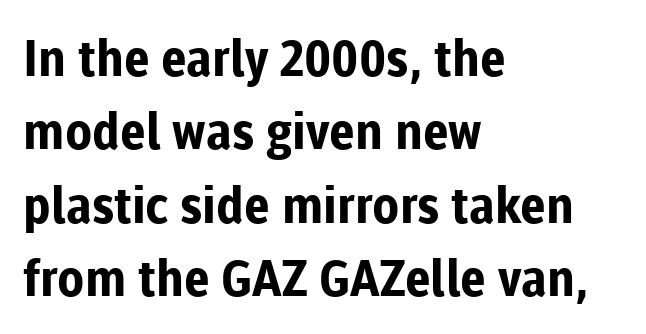
{"serif": "no", "italic": "no", "bold": "yes", "weight": "bold", "width": "normal", "stroke_contrast": "low", "x_height": "medium", "monospaced": "no", "underline": "no", "align": "left", "line_spacing": "normal", "line_spacing_ratio": 1.47, "letter_spacing": "normal", "letter_spacing_em": 0.0, "glyph_px": 50}
